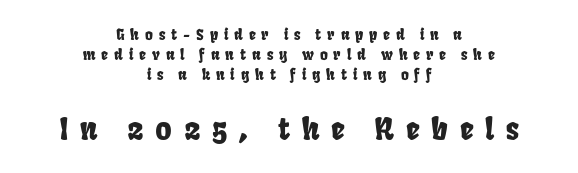
{"serif": "no", "width": "condensed", "stroke_contrast": "low", "x_height": "large", "monospaced": "no", "underline": "no", "align": "center", "line_spacing": "normal", "line_spacing_ratio": 1.35, "letter_spacing": "wide", "letter_spacing_em": 0.39, "larger_block": "second", "size_ratio": 2.0, "glyph_px": 30}
